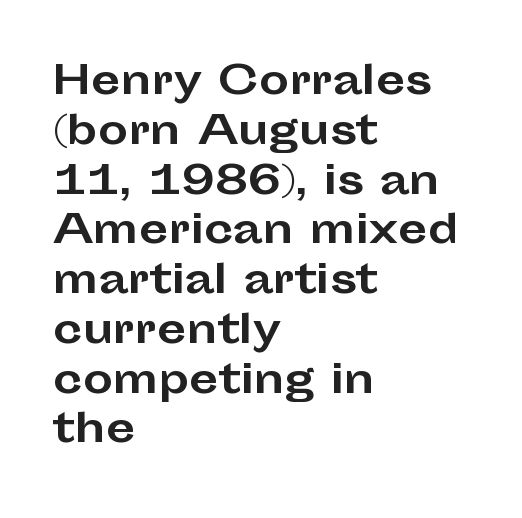
{"serif": "no", "italic": "no", "bold": "yes", "weight": "bold", "width": "wide", "stroke_contrast": "low", "x_height": "medium", "monospaced": "no", "underline": "no", "align": "left", "line_spacing": "normal", "line_spacing_ratio": 1.31, "letter_spacing": "normal", "letter_spacing_em": 0.0, "glyph_px": 38}
